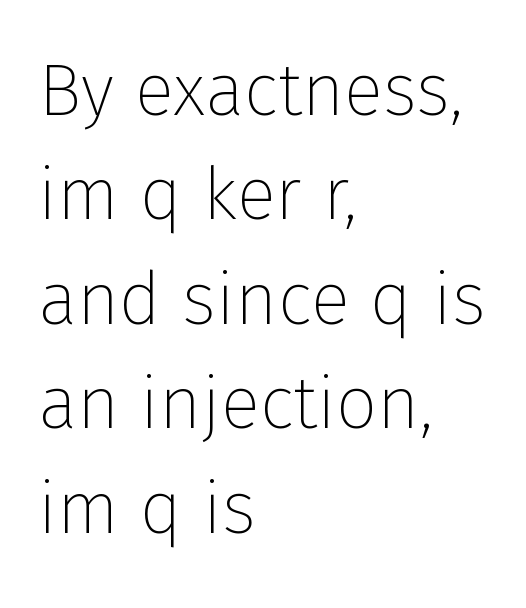
Italic: no, the glyphs are upright roman. If you drew a ruler down the left edge, every line would touch it. Varying glyph widths throughout — classic text-font behaviour. How are the letters spaced? Ordinarily, with no added tracking.
